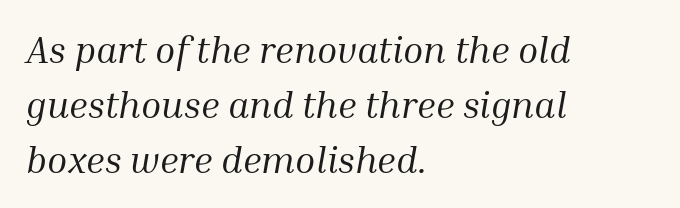
Q: Is the text bold? A: No.
Q: Is the text italic (slanted)? A: Yes, it leans right by about 10 degrees.
Q: Is the typeface a serif or a sans-serif typeface? A: Serif.
Q: Is the text underlined? A: No.
Q: How is the paragraph aligned? A: Left-aligned.
Q: Is the spacing between letters normal or unusually wide? A: Normal.
Q: Is the spacing between lines tight, normal or loose? A: Normal.
Q: Width (condensed, normal, or wide)? A: Normal.
Q: Stroke contrast? A: Medium.
Q: x-height? A: Medium.
Q: Monospaced? A: No.
